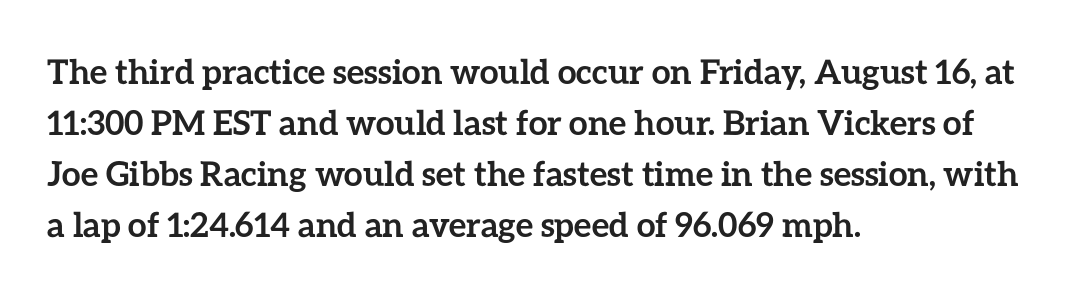
Q: Is the text bold? A: Yes.
Q: Is the text italic (slanted)? A: No, it is upright.
Q: Is the text underlined? A: No.
Q: How is the paragraph aligned? A: Left-aligned.
Q: Is the spacing between letters normal or unusually wide? A: Normal.
Q: Is the spacing between lines tight, normal or loose? A: Normal.
Q: Width (condensed, normal, or wide)? A: Normal.
Q: Stroke contrast? A: Low.
Q: x-height? A: Medium.
Q: Monospaced? A: No.
